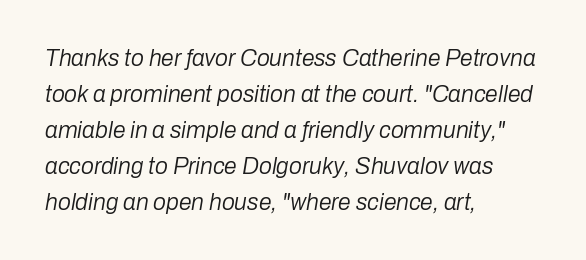
Q: Is the text bold? A: No.
Q: Is the text italic (slanted)? A: Yes, it leans right by about 10 degrees.
Q: Is the text underlined? A: No.
Q: How is the paragraph aligned? A: Left-aligned.
Q: Is the spacing between letters normal or unusually wide? A: Normal.
Q: Is the spacing between lines tight, normal or loose? A: Normal.
